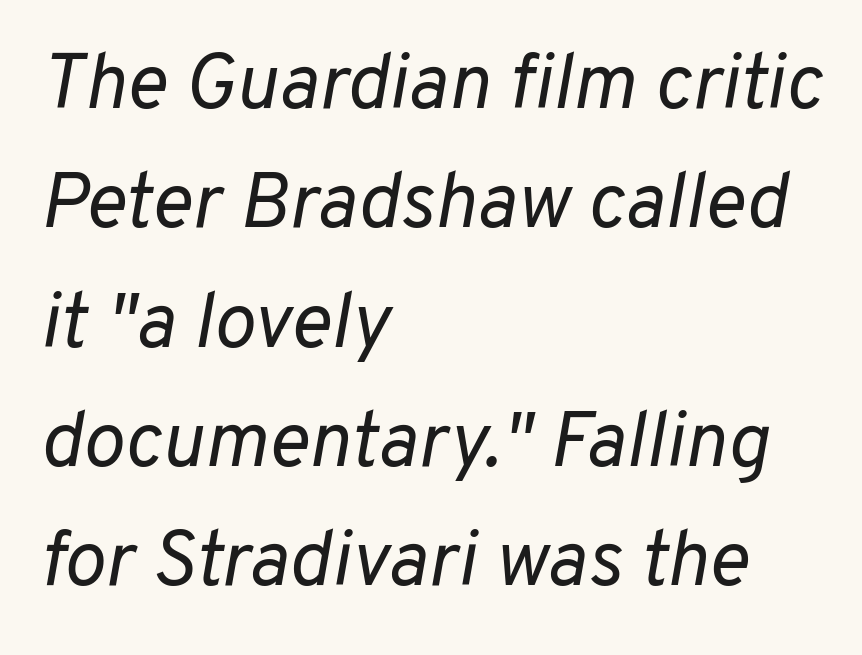
The words here are not underlined. You can tell it's italic because the verticals aren't actually vertical. The face looks like a standard text weight, possibly lighter. Students, observe: this is what conventionally led text looks like.
